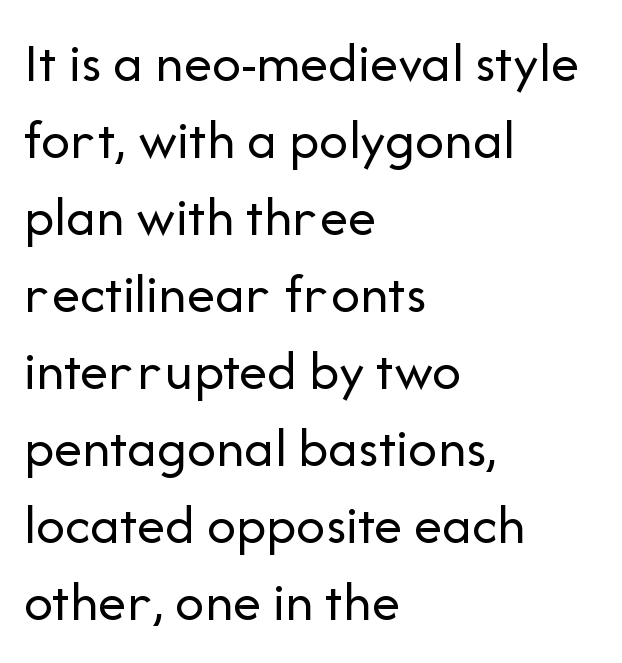
Is there much room between lines? A standard amount, neither cramped nor airy. Posture: vertical. Character widths vary here, with narrow letters taking less room than wide ones. The font family rendered here belongs to the sans-serif group. These lines keep a tight, regular rhythm from letter to letter.
